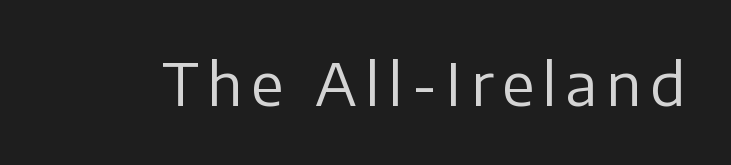
The image shows 58 px regular-weight sans-serif type, upright; set not underlined; low stroke contrast and a medium x-height.
